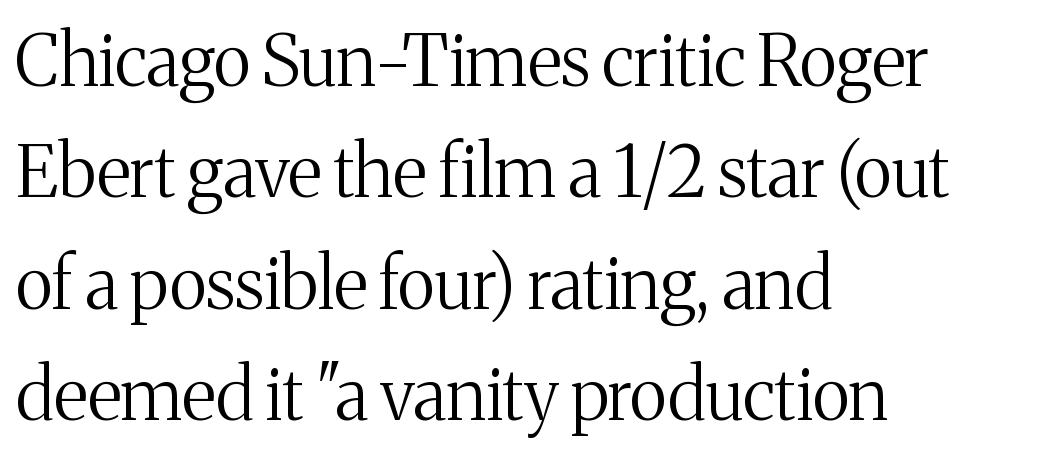
Q: Is the text bold? A: No.
Q: Is the text italic (slanted)? A: No, it is upright.
Q: Is the typeface a serif or a sans-serif typeface? A: Serif.
Q: Is the text underlined? A: No.
Q: How is the paragraph aligned? A: Left-aligned.
Q: Is the spacing between letters normal or unusually wide? A: Normal.
Q: Is the spacing between lines tight, normal or loose? A: Normal.
Q: Width (condensed, normal, or wide)? A: Normal.
Q: Stroke contrast? A: Medium.
Q: x-height? A: Medium.
Q: Monospaced? A: No.
